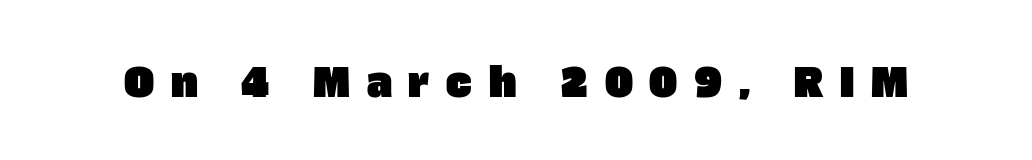
The image shows 39 px sans-serif type; set unusually wide letter spacing (+0.43 em), not underlined; low stroke contrast and a large x-height.
